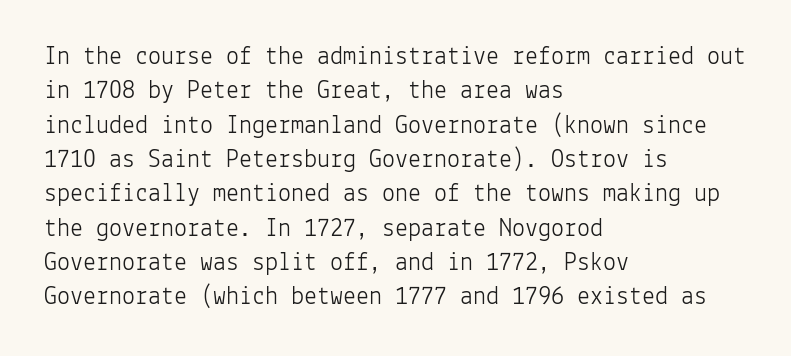
Leftover space on each line is placed entirely after the last word. Notice how the stems are strictly vertical — no italics here. The rendering uses a moderate line-height, typical for paragraphs. Underlining? Definitely not there. A light-to-regular cut is what we see here.
